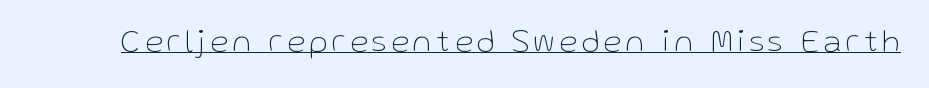
{"serif": "no", "italic": "no", "bold": "no", "weight": "thin", "width": "normal", "stroke_contrast": "low", "x_height": "medium", "monospaced": "no", "underline": "yes", "glyph_px": 33}
